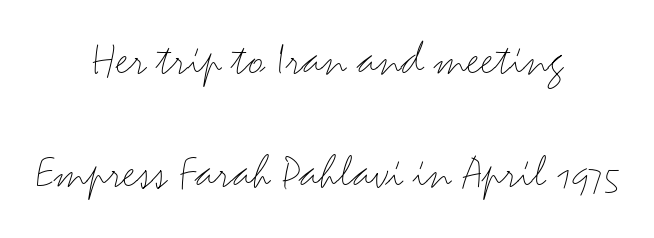
Q: Is the text bold? A: No.
Q: Is the text italic (slanted)? A: Yes.
Q: Is the typeface a serif or a sans-serif typeface? A: Sans-serif.
Q: Is the text underlined? A: No.
Q: How is the paragraph aligned? A: Centered.
Q: Is the spacing between letters normal or unusually wide? A: Normal.
Q: Is the spacing between lines tight, normal or loose? A: Loose.
Q: Width (condensed, normal, or wide)? A: Wide.
Q: Stroke contrast? A: Medium.
Q: x-height? A: Small.
Q: Monospaced? A: No.
